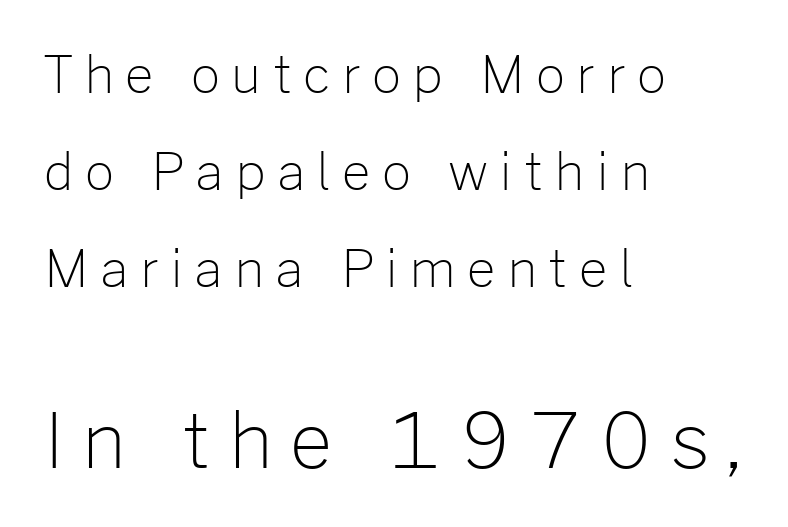
{"serif": "no", "italic": "no", "bold": "no", "weight": "light", "width": "normal", "stroke_contrast": "low", "x_height": "medium", "monospaced": "no", "underline": "no", "align": "left", "line_spacing": "loose", "line_spacing_ratio": 1.9, "letter_spacing": "wide", "letter_spacing_em": 0.22, "larger_block": "second", "size_ratio": 1.49, "glyph_px": 76}
